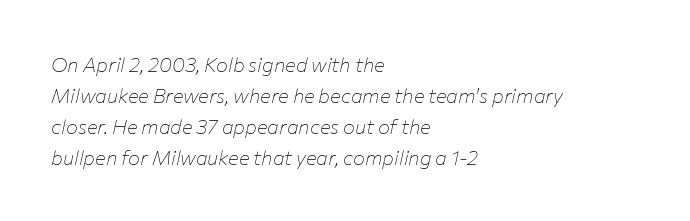
A normal amount of white space separates one row of letters from the next. Glance below the letters and you will spot only blank space. Each line starts at the same left margin while the right side varies. The passage shown leans; its letterforms are oblique. No chunkiness to these letters — they're not bold.
